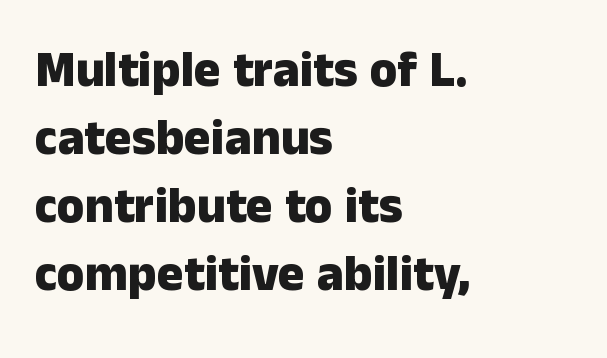
The image shows 50 px heavy sans-serif type, upright; set left-aligned, normal line spacing (1.36x), normal letter spacing, not underlined; low stroke contrast and a medium x-height.
